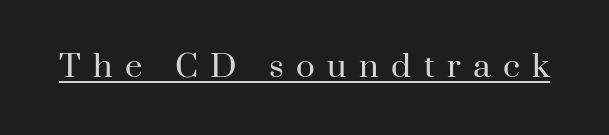
{"serif": "yes", "italic": "no", "bold": "no", "weight": "regular", "width": "normal", "stroke_contrast": "high", "x_height": "small", "monospaced": "no", "underline": "yes", "letter_spacing": "wide", "letter_spacing_em": 0.4, "glyph_px": 31}
